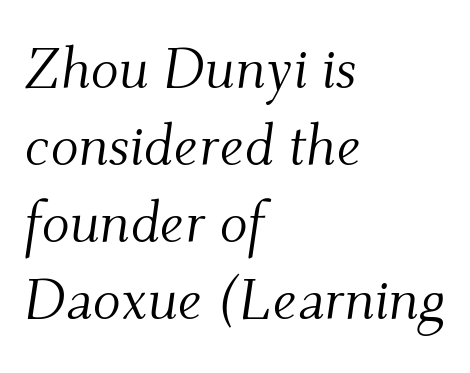
The image shows 58 px light serif type, italic (leaning right); set left-aligned, normal line spacing (1.33x), normal letter spacing, not underlined; medium stroke contrast and a small x-height.
